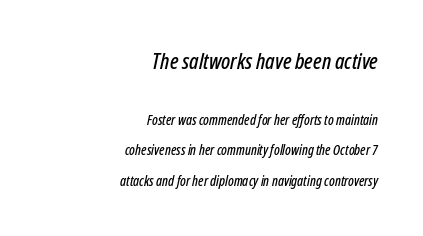
{"italic": "yes", "lean": "right", "slant_degrees": 12, "underline": "no", "align": "right", "line_spacing": "loose", "line_spacing_ratio": 2.16, "letter_spacing": "normal", "letter_spacing_em": 0.0, "larger_block": "first", "size_ratio": 1.57, "glyph_px": 22}
